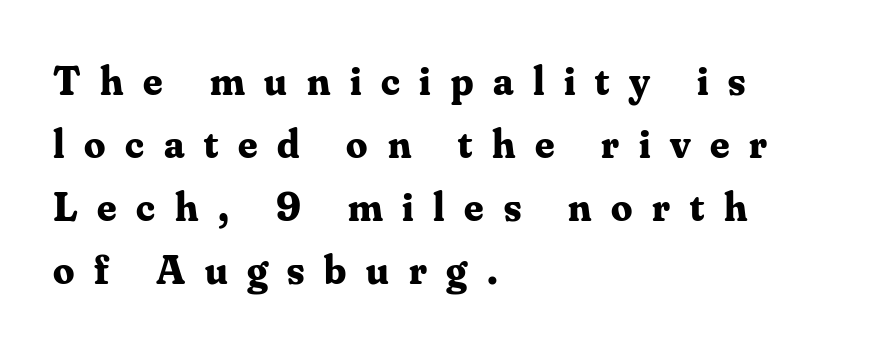
Interline gaps are of average width in this sample. The designer went with a serif here, giving each stem small feet. This rendering widens character spacing well past its baseline value. Every character sits straight up, as roman type does. You could not count columns in this text — the font is proportionally spaced. Alignment: flush left.
